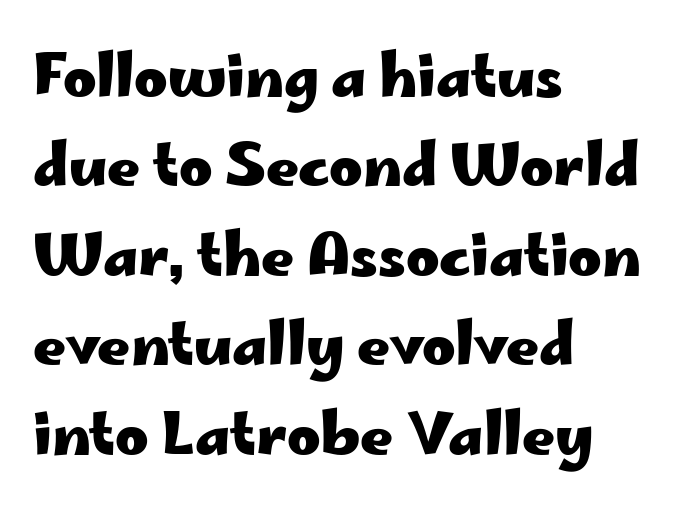
The image shows 57 px heavy, wide sans-serif type, upright; set left-aligned, normal line spacing (1.57x), normal letter spacing, not underlined; low stroke contrast and a small x-height.
